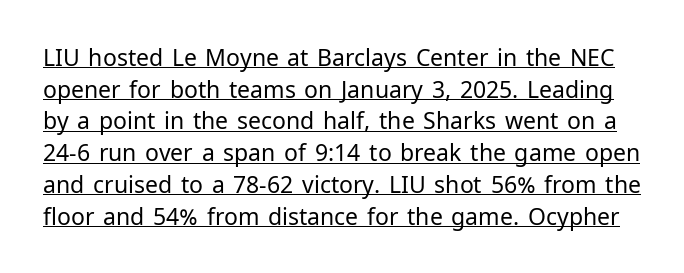
Ordinary non-slanted type is in use. Honestly, the letter spacing is just normal — you wouldn't notice it. You can see a thin bar hugging the bottom of the glyphs. Evenly set lines give the paragraph a standard silhouette.
